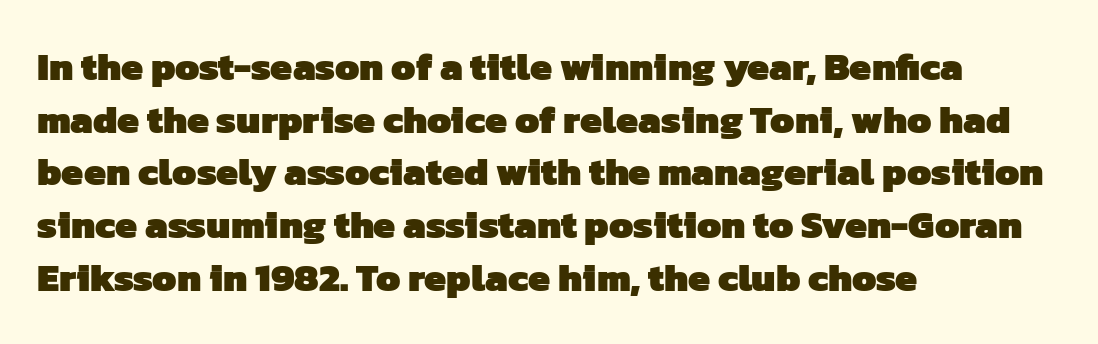
Q: Is the text bold? A: Yes.
Q: Is the typeface a serif or a sans-serif typeface? A: Sans-serif.
Q: Is the text underlined? A: No.
Q: How is the paragraph aligned? A: Left-aligned.
Q: Is the spacing between letters normal or unusually wide? A: Normal.
Q: Is the spacing between lines tight, normal or loose? A: Normal.
Q: Width (condensed, normal, or wide)? A: Normal.
Q: Stroke contrast? A: Low.
Q: x-height? A: Medium.
Q: Monospaced? A: No.
